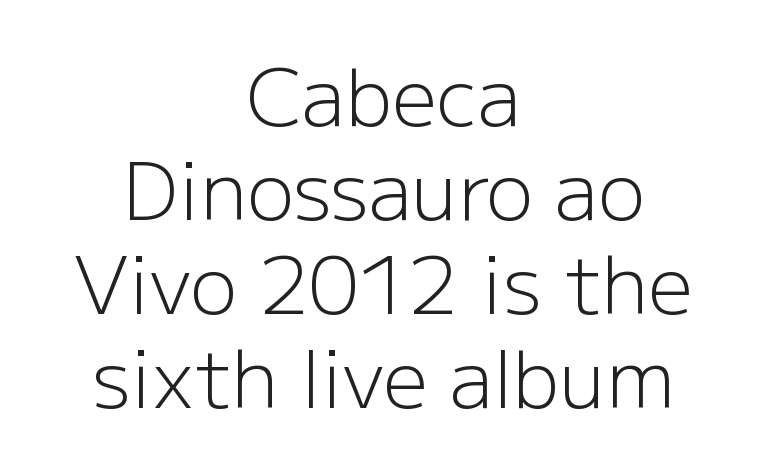
The image shows 79 px light sans-serif type, upright; set centered, line spacing 1.19x, normal letter spacing, not underlined; low stroke contrast and a medium x-height.
